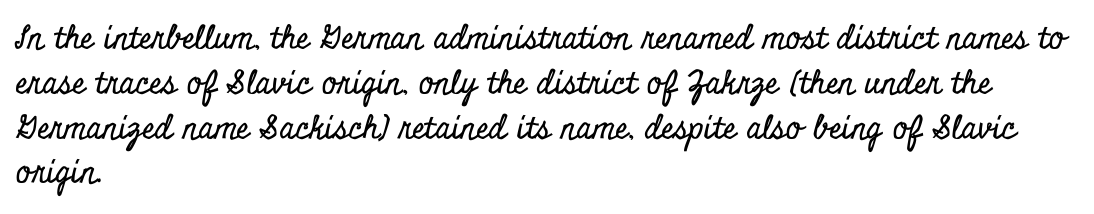
Q: Is the text italic (slanted)? A: Yes.
Q: Is the typeface a serif or a sans-serif typeface? A: Serif.
Q: Is the text underlined? A: No.
Q: How is the paragraph aligned? A: Left-aligned.
Q: Is the spacing between letters normal or unusually wide? A: Normal.
Q: Is the spacing between lines tight, normal or loose? A: Normal.
Q: Width (condensed, normal, or wide)? A: Condensed.
Q: Stroke contrast? A: Low.
Q: x-height? A: Small.
Q: Monospaced? A: No.
